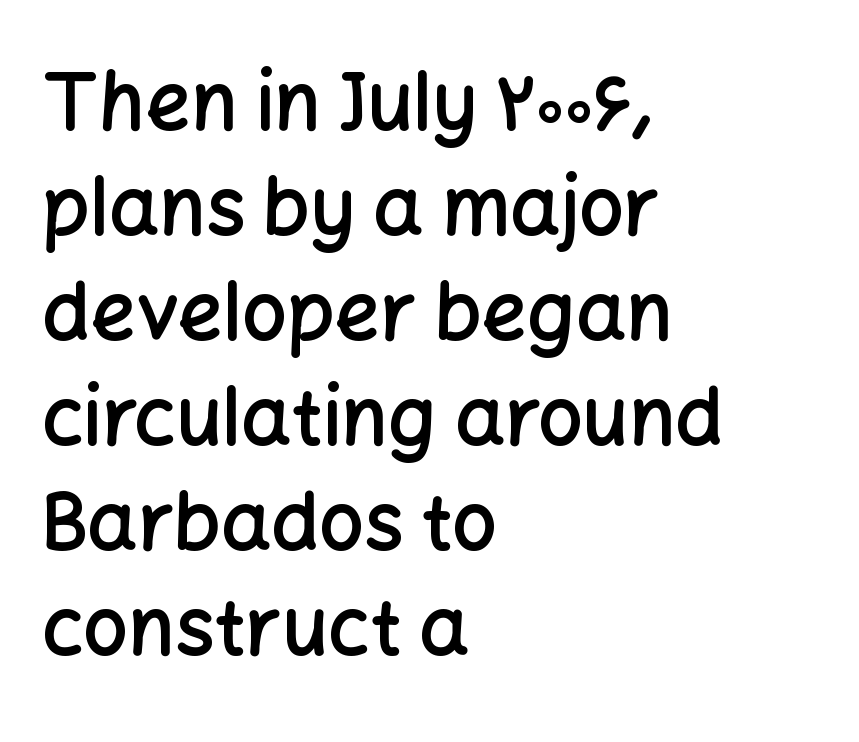
Q: Is the text bold? A: Semi-bold.
Q: Is the text italic (slanted)? A: No, it is upright.
Q: Is the typeface a serif or a sans-serif typeface? A: Sans-serif.
Q: Is the text underlined? A: No.
Q: How is the paragraph aligned? A: Left-aligned.
Q: Is the spacing between letters normal or unusually wide? A: Normal.
Q: Is the spacing between lines tight, normal or loose? A: Normal.
Q: Width (condensed, normal, or wide)? A: Normal.
Q: Stroke contrast? A: Low.
Q: x-height? A: Medium.
Q: Monospaced? A: No.
